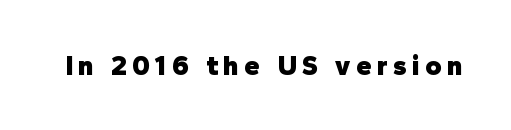
The image shows 28 px heavy sans-serif type, upright; set not underlined; low stroke contrast and a medium x-height.
